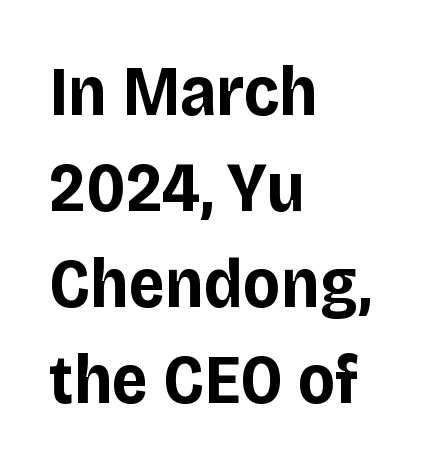
The characters look thick and weighty, a clear bold. Is this a sans? Yes — the strokes have no serifs. If you measured baseline to baseline, you'd find a middling distance. The rendering uses natural spacing where letterforms have individual widths.
